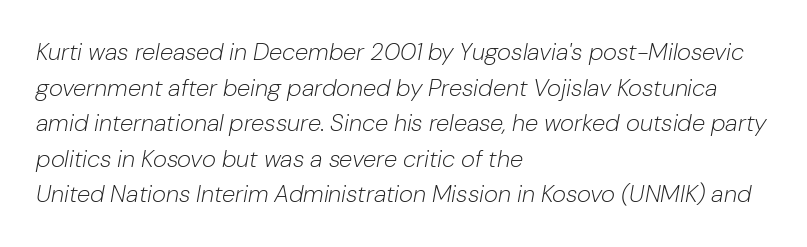
Here the glyphs are tracked normally, forming tight word shapes. Descender tails drop into unmarked territory. The designer left line spacing at the default. Each stroke keeps to a modest, everyday thickness or less.
